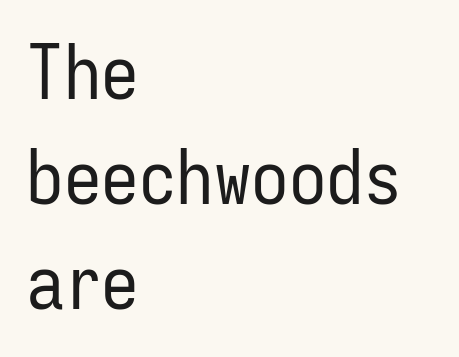
Each new line begins a customary step beneath the previous one. The ragged edge is on the right, which tells us the setting is flush left. The strokes are not fattened; the text isn't bold. The letters stand upright; this is a roman face. Is this a fixed-width face? Yes — each glyph sits in an identical cell. Tracking here is standard; glyphs follow each other at the usual distance.
